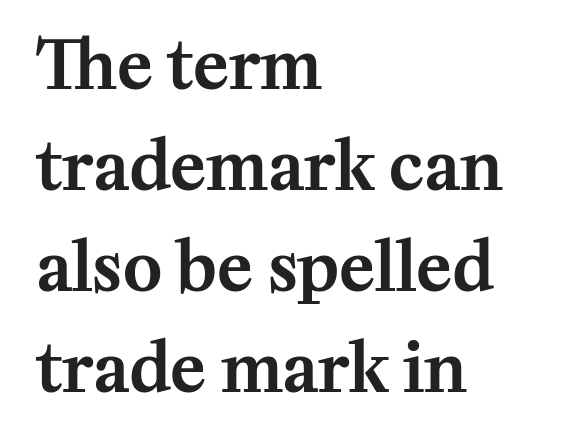
The image shows 66 px serif type, upright; set left-aligned, normal line spacing (1.53x), normal letter spacing, not underlined; medium stroke contrast and a medium x-height.
